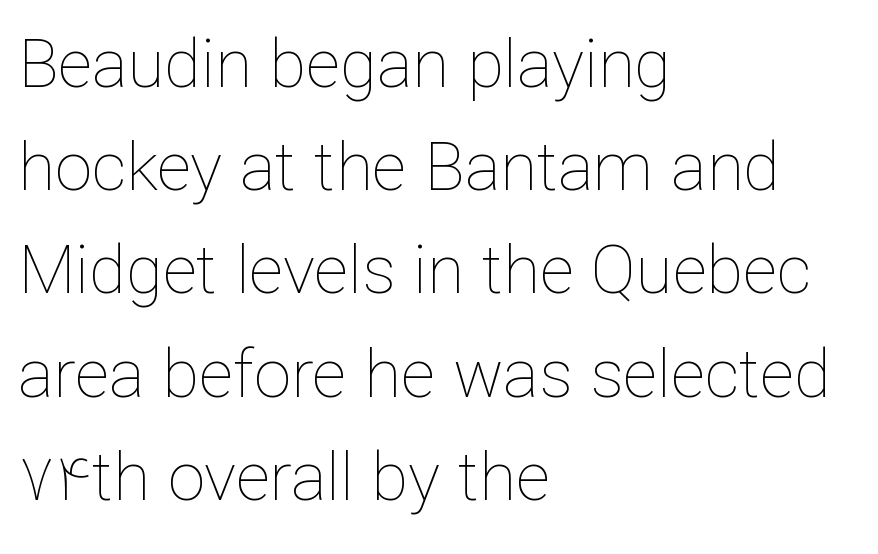
{"italic": "no", "bold": "no", "weight": "thin", "width": "normal", "stroke_contrast": "low", "x_height": "medium", "monospaced": "no", "underline": "no", "align": "left", "line_spacing": "normal", "line_spacing_ratio": 1.54, "letter_spacing": "normal", "letter_spacing_em": 0.0, "glyph_px": 67}
